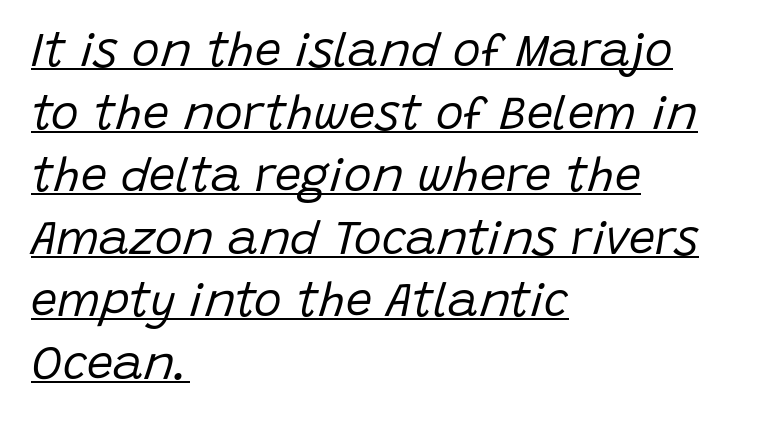
Nothing unusual about the tracking: characters are spaced as the font intends. Notice how descenders clear the ascenders below comfortably — that's standard leading. Horizontally, the lines are justified to the leading edge only. You could not count columns in this text — the font is proportionally spaced. The string is rendered with underlining switched on. Posture: slanted.
